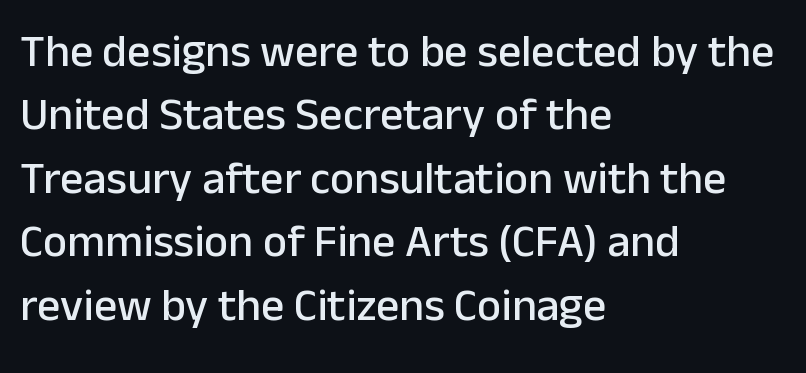
{"serif": "no", "italic": "no", "width": "normal", "stroke_contrast": "low", "x_height": "medium", "monospaced": "no", "underline": "no", "align": "left", "line_spacing": "normal", "line_spacing_ratio": 1.38, "letter_spacing": "normal", "letter_spacing_em": 0.0, "glyph_px": 46}
